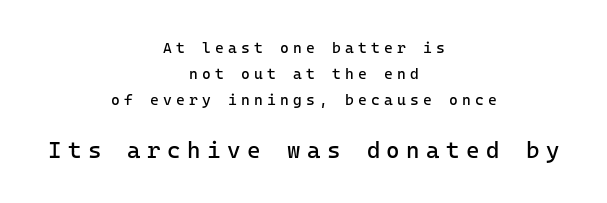
The paragraph has two soft edges and a firm central axis. Ascenders rise straight up at ninety degrees. Letters have the restrained weight of plain body copy at most. Substantial extra tracking has been applied to these lines.
